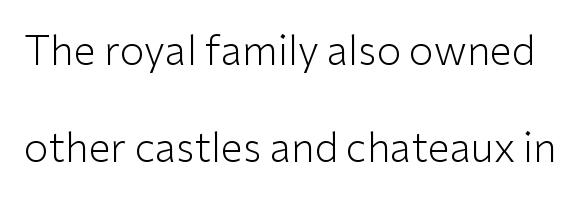
The image shows 40 px light sans-serif type, upright; set loose line spacing (2.43x), normal letter spacing, not underlined; low stroke contrast and a medium x-height.
